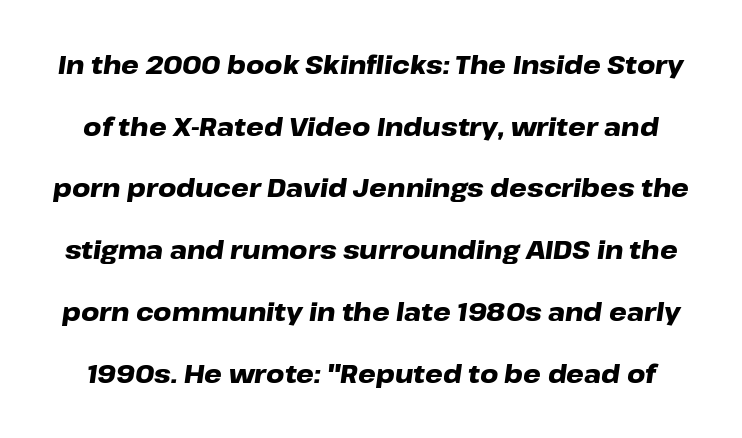
The image shows 25 px bold type, italic (leaning right); set loose line spacing (2.47x), normal letter spacing, not underlined.
